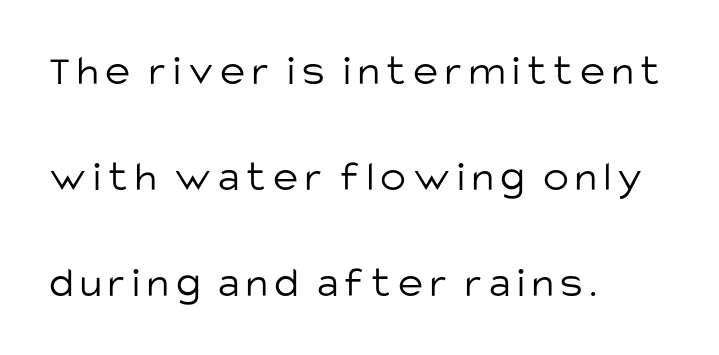
Letters rest on an invisible, unmarked baseline. Here the designer chose a conventional face with non-uniform glyph widths. These lines stack with their left ends in a neat column. A quiet, ordinary-to-light weight characterises the typeface. Loosely led — the rows are spread out. A roman cut, with each character standing at attention.
